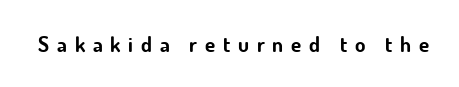
The image shows 21 px bold type, upright; set unusually wide letter spacing (+0.37 em), not underlined.
